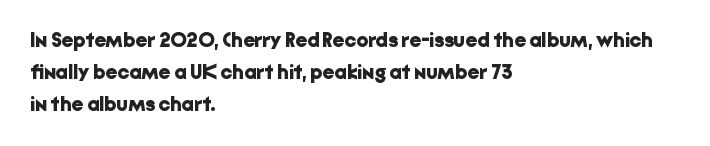
Q: Is the text bold? A: Yes.
Q: Is the text italic (slanted)? A: No, it is upright.
Q: Is the text underlined? A: No.
Q: How is the paragraph aligned? A: Left-aligned.
Q: Is the spacing between letters normal or unusually wide? A: Normal.
Q: Is the spacing between lines tight, normal or loose? A: Normal.
